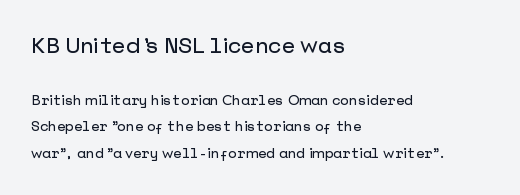
The image shows 22 px text type, upright; set left-aligned, loose line spacing (1.91x), normal letter spacing, not underlined; the first (top) block is 1.57x larger.
